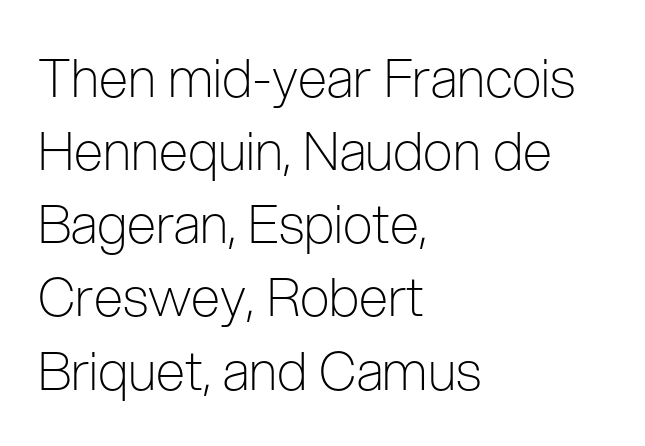
Q: Is the text bold? A: No.
Q: Is the text italic (slanted)? A: No, it is upright.
Q: Is the typeface a serif or a sans-serif typeface? A: Sans-serif.
Q: Is the text underlined? A: No.
Q: How is the paragraph aligned? A: Left-aligned.
Q: Is the spacing between letters normal or unusually wide? A: Normal.
Q: Is the spacing between lines tight, normal or loose? A: Normal.
Q: Width (condensed, normal, or wide)? A: Condensed.
Q: Stroke contrast? A: Low.
Q: x-height? A: Medium.
Q: Monospaced? A: No.
